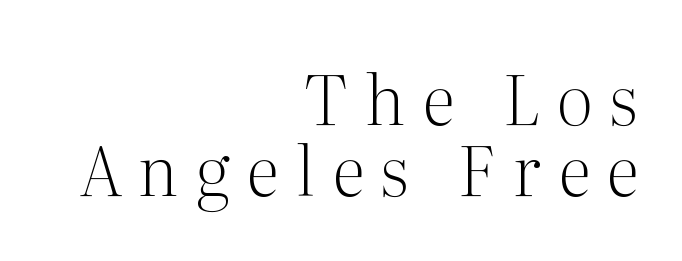
The letterforms stand isolated, each surrounded by extra space. The leading is snug, giving the passage a crowded texture. Anything drawn beneath the words? Only blank space. The paragraph shown leans on its right margin. The font's upright variant was chosen for this text.
